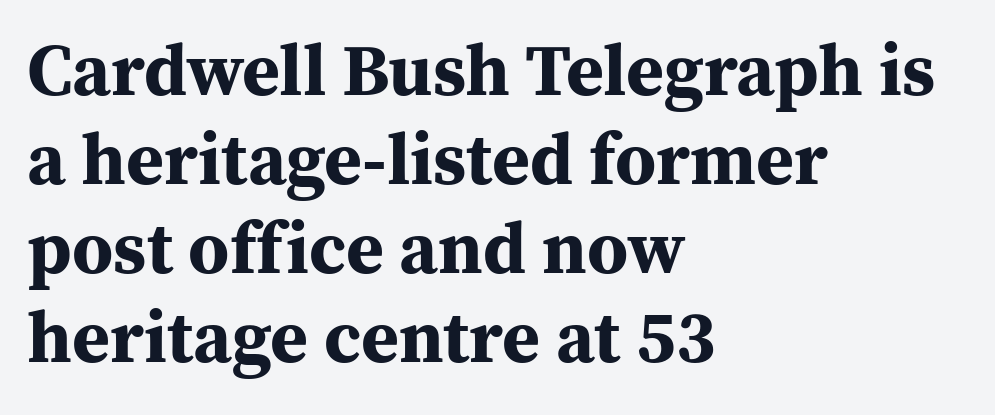
The image shows 73 px bold serif type, upright; set left-aligned, line spacing 1.22x, normal letter spacing, not underlined; medium stroke contrast and a medium x-height.
